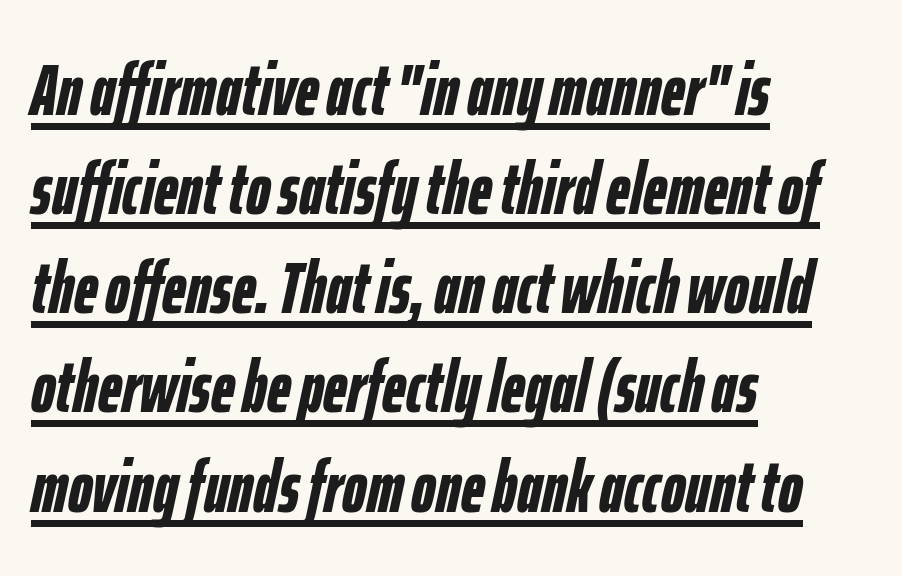
{"italic": "yes", "lean": "right", "slant_degrees": 12, "bold": "yes", "weight": "semibold", "width": "condensed", "stroke_contrast": "low", "x_height": "medium", "monospaced": "no", "underline": "yes", "align": "left", "line_spacing": "normal", "line_spacing_ratio": 1.34, "letter_spacing": "normal", "letter_spacing_em": 0.0, "glyph_px": 74}
